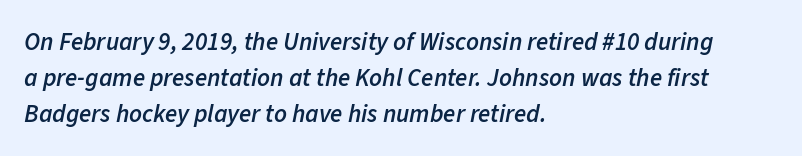
The image shows 25 px text type, italic (leaning right); set left-aligned, normal line spacing (1.44x), normal letter spacing, not underlined.
